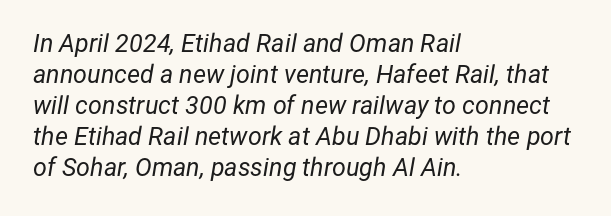
{"italic": "yes", "lean": "right", "slant_degrees": 12, "bold": "no", "underline": "no", "align": "left", "line_spacing_ratio": 1.24, "letter_spacing": "normal", "letter_spacing_em": 0.0, "glyph_px": 25}
